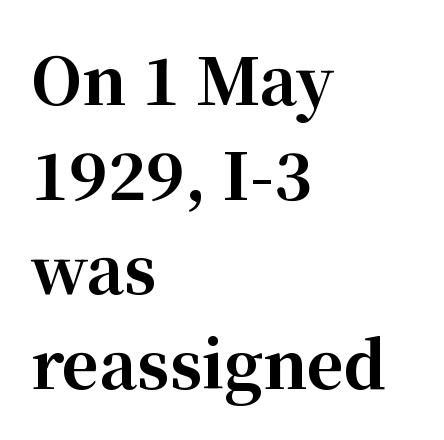
The image shows 64 px bold serif type, upright; set left-aligned, normal line spacing (1.48x), normal letter spacing, not underlined; high stroke contrast and a medium x-height.
